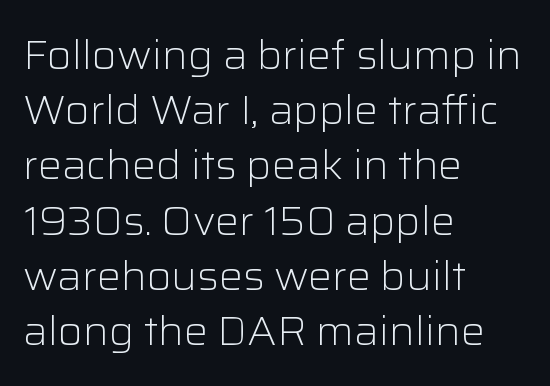
The image shows 40 px light sans-serif type, upright; set left-aligned, normal line spacing (1.38x), normal letter spacing, not underlined; low stroke contrast and a medium x-height.
